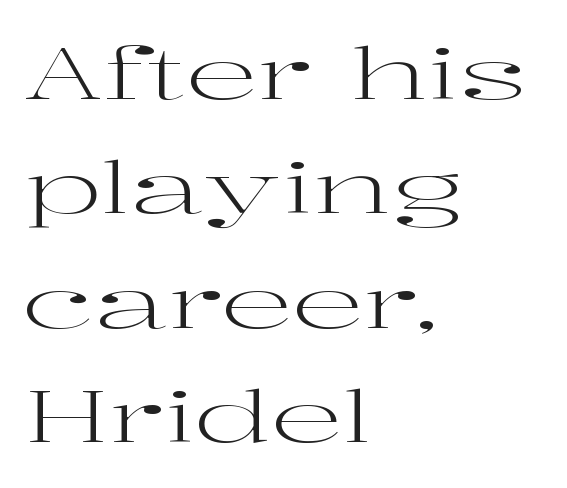
Do the characters align in a grid? No, the font is proportional. Counters stay open thanks to moderate or lighter strokes. You could call the tracking neutral — neither tight nor loose. Horizontal bands of white between lines are of average thickness. The lines in this sample share a left origin and differ only in where they stop. Check under the words: just untouched page.
